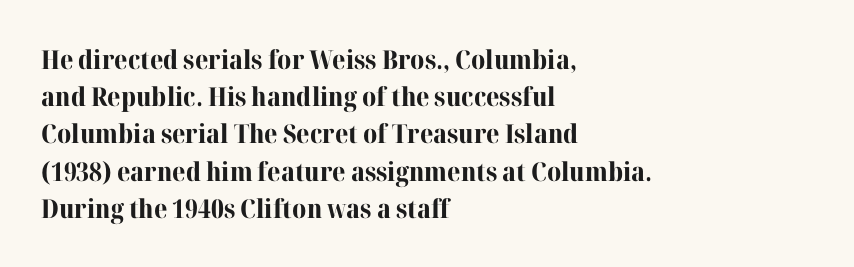
Q: Is the text bold? A: Yes.
Q: Is the text italic (slanted)? A: No, it is upright.
Q: Is the text underlined? A: No.
Q: How is the paragraph aligned? A: Left-aligned.
Q: Is the spacing between letters normal or unusually wide? A: Normal.
Q: Is the spacing between lines tight, normal or loose? A: Normal.
